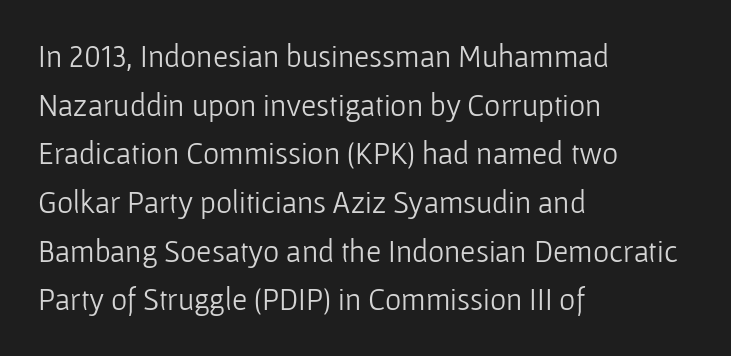
{"serif": "no", "italic": "no", "bold": "no", "weight": "light", "width": "normal", "stroke_contrast": "low", "x_height": "medium", "monospaced": "no", "underline": "no", "align": "left", "line_spacing": "normal", "line_spacing_ratio": 1.57, "letter_spacing": "normal", "letter_spacing_em": 0.0, "glyph_px": 31}
